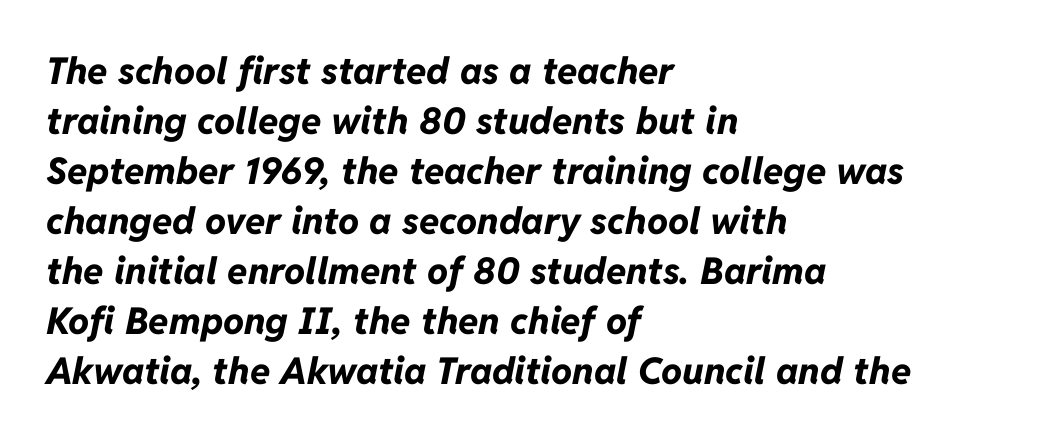
In terms of weight, the rendering is a true, heavy bold. Spacing between characters is what you'd get straight out of the box. Every character sits at an angle, as italics do. The rendering uses natural spacing where letterforms have individual widths. The lines sit at an ordinary, default distance from one another. Descenders are the only things crossing below the line.
